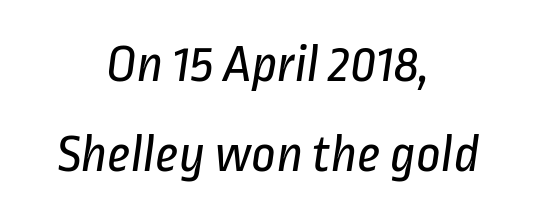
The image shows 54 px regular-weight, condensed sans-serif type; set centered, normal line spacing (1.66x), normal letter spacing, not underlined; low stroke contrast and a medium x-height.
